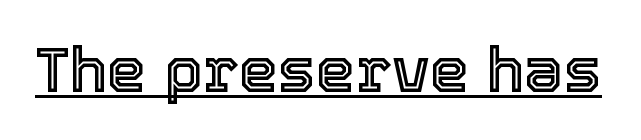
Q: Is the text italic (slanted)? A: No, it is upright.
Q: Is the text underlined? A: Yes.
Q: Is the spacing between letters normal or unusually wide? A: Normal.
Q: Width (condensed, normal, or wide)? A: Normal.
Q: x-height? A: Medium.
Q: Monospaced? A: No.
